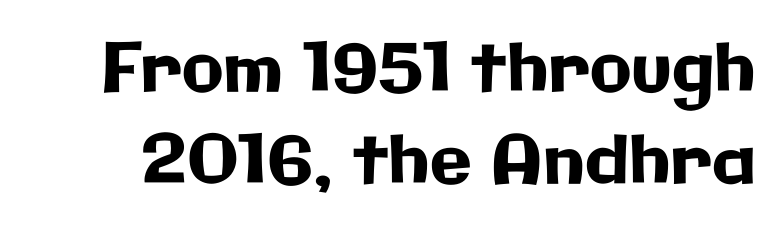
{"serif": "no", "italic": "no", "width": "normal", "stroke_contrast": "low", "x_height": "medium", "monospaced": "no", "underline": "no", "line_spacing": "normal", "line_spacing_ratio": 1.36, "letter_spacing": "normal", "letter_spacing_em": 0.0, "glyph_px": 68}
